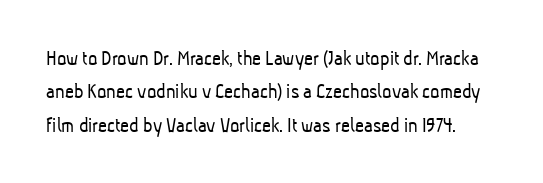
The image shows 22 px text type; set normal line spacing (1.52x), normal letter spacing, not underlined.
